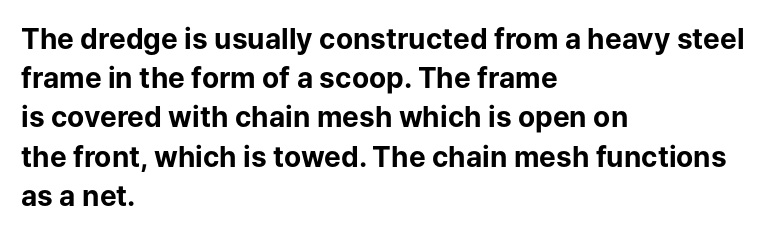
Varying glyph widths throughout — classic text-font behaviour. You can tell it's not italic because the verticals are truly vertical. I'd describe the lettering as bold — thick and assertive. The rows are spaced the way most documents space them. There is no visible air inserted between adjacent glyphs.
